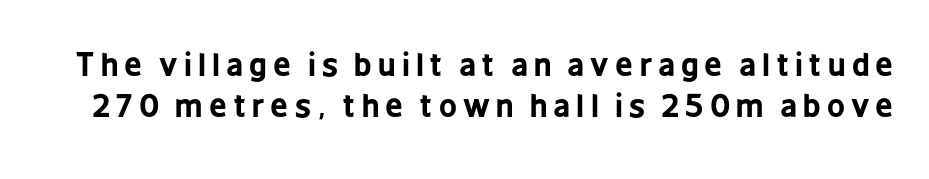
Q: Is the text bold? A: Yes.
Q: Is the text italic (slanted)? A: No, it is upright.
Q: Is the typeface a serif or a sans-serif typeface? A: Sans-serif.
Q: Is the text underlined? A: No.
Q: Is the spacing between letters normal or unusually wide? A: Unusually wide.
Q: Is the spacing between lines tight, normal or loose? A: Normal.
Q: Width (condensed, normal, or wide)? A: Condensed.
Q: Stroke contrast? A: Low.
Q: x-height? A: Medium.
Q: Monospaced? A: No.
